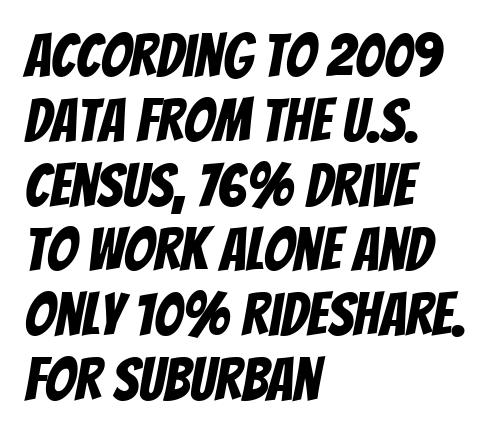
You could call the tracking neutral — neither tight nor loose. Varying glyph widths throughout — classic text-font behaviour. The string is rendered with underlining switched off. Vertically, the passage feels compressed, each row crowding the next. In CSS terms this would be text-align: left. This is sans-serif lettering, the kind often seen on screens and signage.
